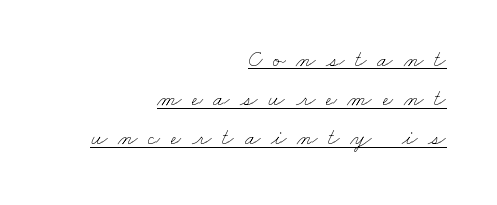
{"bold": "no", "underline": "yes", "align": "right", "line_spacing": "normal", "line_spacing_ratio": 1.7, "letter_spacing": "wide", "letter_spacing_em": 0.46, "glyph_px": 23}
